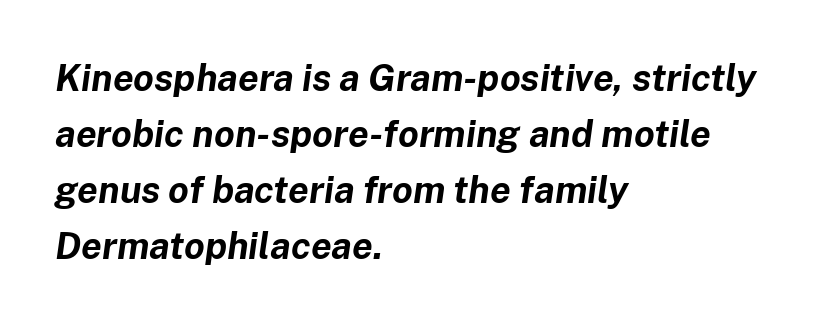
In terms of leading, this rendering sits right in the middle. The setting favours the left margin, as ordinary paragraphs usually do. Glance below the letters and you will spot only blank space. Proportional: the letters do not fall into vertical columns. If you drew a line through each stem, it would be angled. Set as a true bold cut, around the 700 mark.
